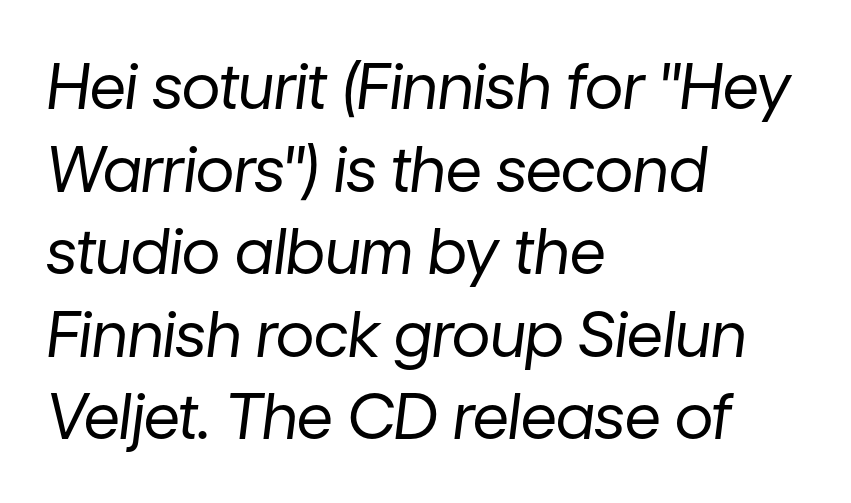
The image shows 63 px regular-weight type, italic (leaning right); set left-aligned, normal line spacing (1.31x), normal letter spacing, not underlined; low stroke contrast and a medium x-height.
